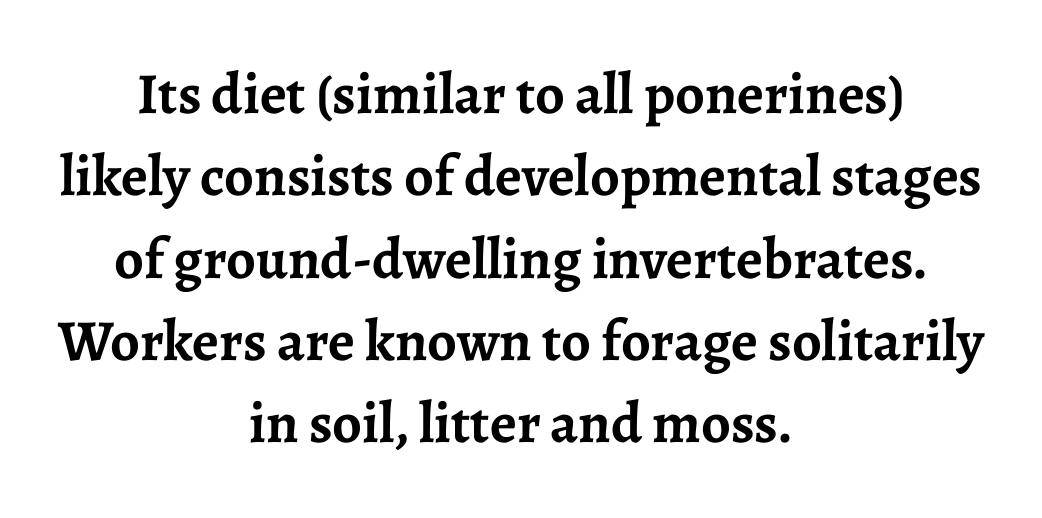
{"serif": "yes", "italic": "no", "bold": "yes", "weight": "semibold", "width": "normal", "stroke_contrast": "low", "x_height": "medium", "monospaced": "no", "underline": "no", "align": "center", "line_spacing": "normal", "line_spacing_ratio": 1.42, "letter_spacing": "normal", "letter_spacing_em": 0.0, "glyph_px": 58}
